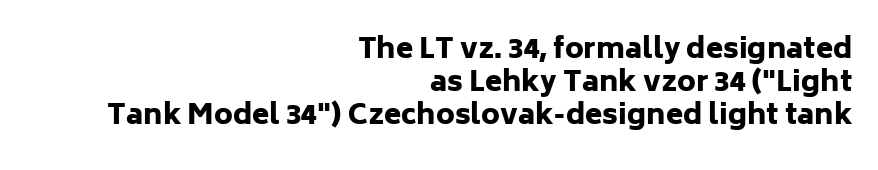
{"serif": "no", "italic": "no", "bold": "yes", "weight": "heavy", "width": "normal", "stroke_contrast": "low", "x_height": "medium", "monospaced": "no", "underline": "no", "align": "right", "line_spacing_ratio": 1.18, "letter_spacing": "normal", "letter_spacing_em": 0.0, "glyph_px": 28}
